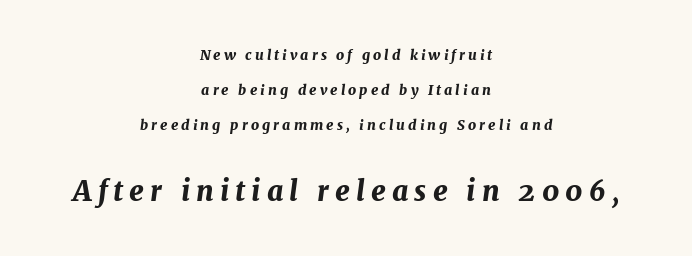
The image shows 28 px bold type, italic (leaning right); set centered, loose line spacing (2.5x), unusually wide letter spacing (+0.22 em), not underlined; the second (bottom) block is 2.0x larger; medium stroke contrast and a medium x-height.
